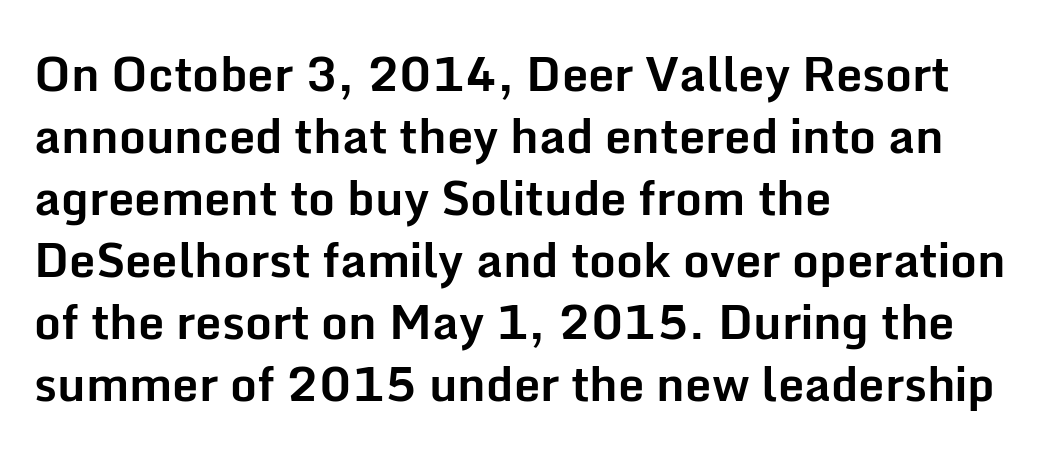
Q: Is the text bold? A: Yes.
Q: Is the text italic (slanted)? A: No, it is upright.
Q: Is the typeface a serif or a sans-serif typeface? A: Sans-serif.
Q: Is the text underlined? A: No.
Q: How is the paragraph aligned? A: Left-aligned.
Q: Is the spacing between letters normal or unusually wide? A: Normal.
Q: Is the spacing between lines tight, normal or loose? A: Normal.
Q: Width (condensed, normal, or wide)? A: Normal.
Q: Stroke contrast? A: Low.
Q: x-height? A: Medium.
Q: Monospaced? A: No.
